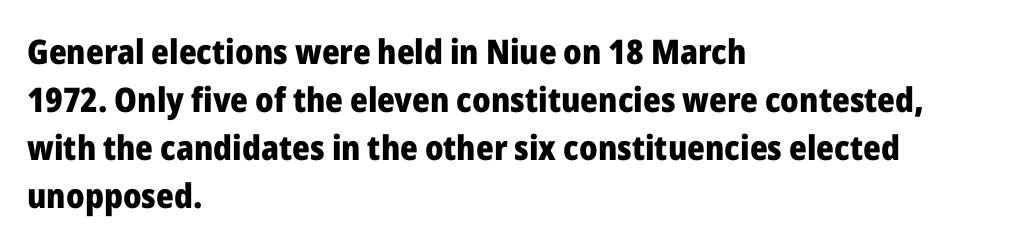
The image shows 34 px heavy sans-serif type, upright; set left-aligned, normal line spacing (1.41x), normal letter spacing, not underlined; low stroke contrast and a medium x-height.
